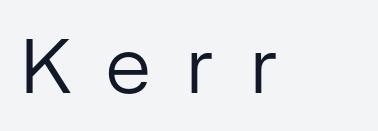
Ink coverage per letter is moderate at most. The rendering uses natural spacing where letterforms have individual widths. A sans-serif font was chosen for this passage. The lettering holds an erect, upright posture throughout. The horizontal fit of the characters is loose and conspicuously gappy. Nobody drew a line under any word here.
